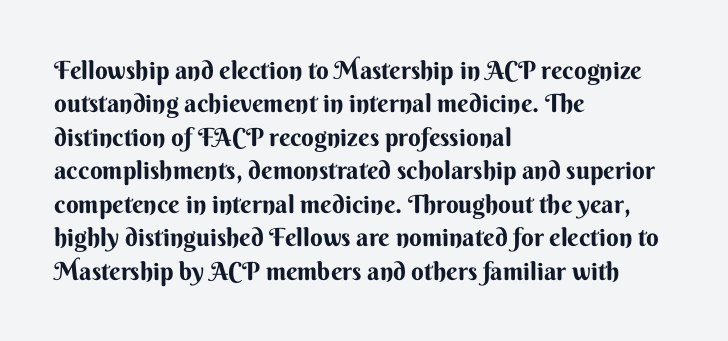
Q: Is the text bold? A: Yes.
Q: Is the text italic (slanted)? A: No, it is upright.
Q: Is the text underlined? A: No.
Q: How is the paragraph aligned? A: Left-aligned.
Q: Is the spacing between letters normal or unusually wide? A: Normal.
Q: Is the spacing between lines tight, normal or loose? A: Normal.
